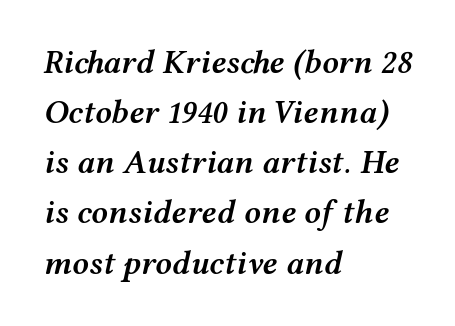
The image shows 33 px semibold, wide type, italic (leaning right); set left-aligned, normal line spacing (1.52x), normal letter spacing, not underlined; medium stroke contrast and a medium x-height.
